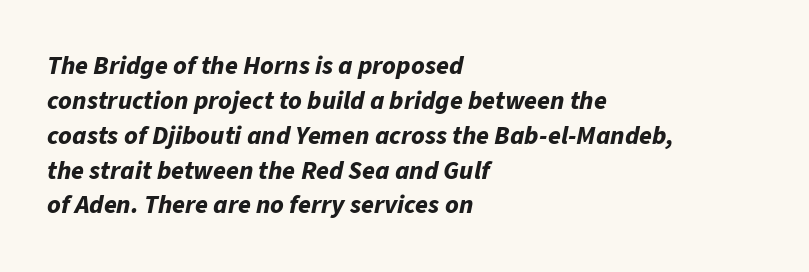
Q: Is the text bold? A: Yes.
Q: Is the text italic (slanted)? A: Yes, it leans right by about 11 degrees.
Q: Is the text underlined? A: No.
Q: How is the paragraph aligned? A: Left-aligned.
Q: Is the spacing between letters normal or unusually wide? A: Normal.
Q: Is the spacing between lines tight, normal or loose? A: Normal.
